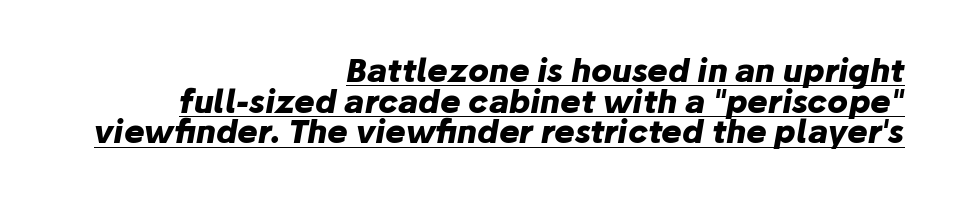
The image shows 31 px heavy type, italic (leaning right); set right-aligned, tight line spacing (0.99x), normal letter spacing, underlined; low stroke contrast and a medium x-height.
